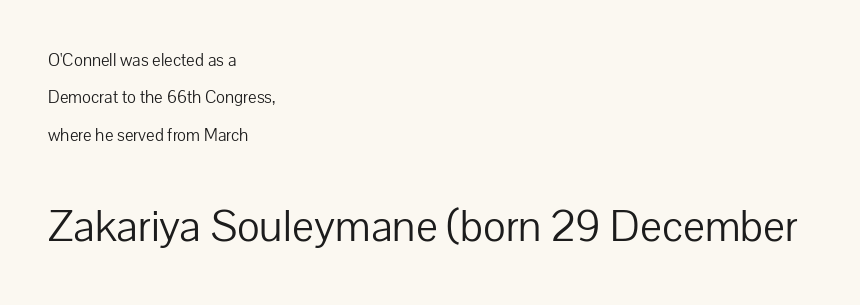
Q: Is the text bold? A: No.
Q: Is the text italic (slanted)? A: No, it is upright.
Q: Is the typeface a serif or a sans-serif typeface? A: Sans-serif.
Q: Is the text underlined? A: No.
Q: How is the paragraph aligned? A: Left-aligned.
Q: Is the spacing between letters normal or unusually wide? A: Normal.
Q: Is the spacing between lines tight, normal or loose? A: Loose.
Q: Which block of text is set in a larger size, the first (top) or the second (bottom)? A: The second (bottom) one.
Q: Width (condensed, normal, or wide)? A: Normal.
Q: Stroke contrast? A: Low.
Q: x-height? A: Medium.
Q: Monospaced? A: No.
